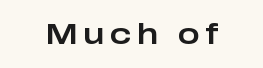
The gap between lines stays unmarked. Posture: vertical. In terms of letterform style, serifs are entirely absent. Do the characters align in a grid? No, the font is proportional.
